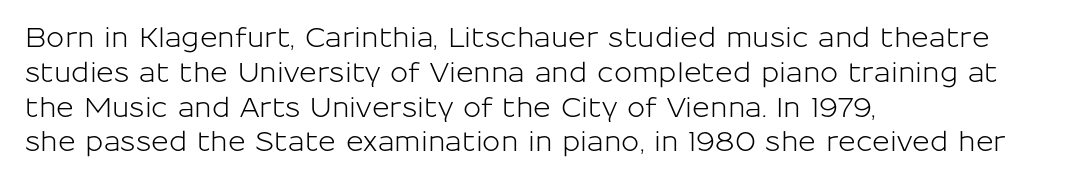
Q: Is the text italic (slanted)? A: No, it is upright.
Q: Is the text underlined? A: No.
Q: How is the paragraph aligned? A: Left-aligned.
Q: Is the spacing between letters normal or unusually wide? A: Normal.
Q: Is the spacing between lines tight, normal or loose? A: Normal.
